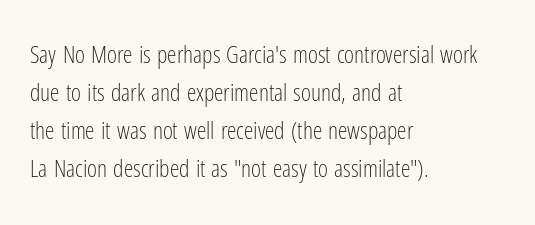
Caption: standard tracking, unaltered. How would I describe the line gaps? Plain and ordinary. Notice how the stems are strictly vertical — no italics here. The typeface has the unassuming heft of standard copy or less. The lines are quadded left.
